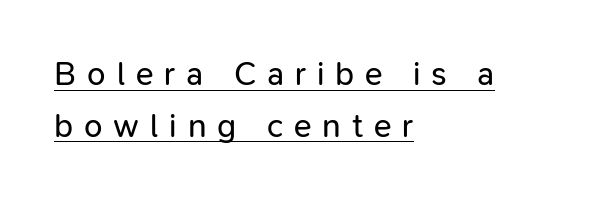
Q: Is the text bold? A: No.
Q: Is the text italic (slanted)? A: No, it is upright.
Q: Is the typeface a serif or a sans-serif typeface? A: Sans-serif.
Q: Is the text underlined? A: Yes.
Q: How is the paragraph aligned? A: Left-aligned.
Q: Is the spacing between letters normal or unusually wide? A: Unusually wide.
Q: Is the spacing between lines tight, normal or loose? A: Normal.
Q: Width (condensed, normal, or wide)? A: Normal.
Q: Stroke contrast? A: Low.
Q: x-height? A: Medium.
Q: Monospaced? A: No.
